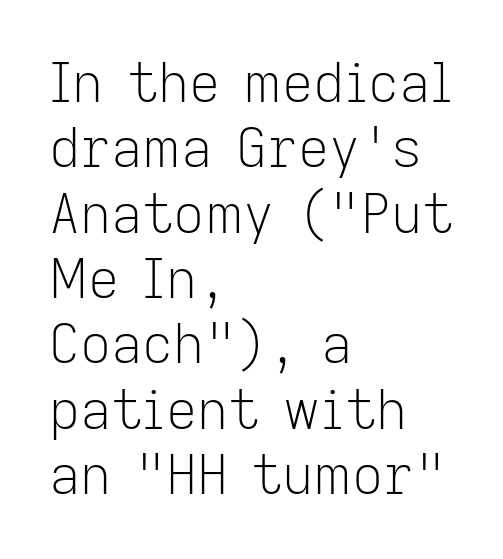
Q: Is the text bold? A: No.
Q: Is the text italic (slanted)? A: No, it is upright.
Q: Is the typeface a serif or a sans-serif typeface? A: Sans-serif.
Q: Is the text underlined? A: No.
Q: How is the paragraph aligned? A: Left-aligned.
Q: Is the spacing between letters normal or unusually wide? A: Normal.
Q: Width (condensed, normal, or wide)? A: Normal.
Q: Stroke contrast? A: Low.
Q: x-height? A: Medium.
Q: Monospaced? A: No.
